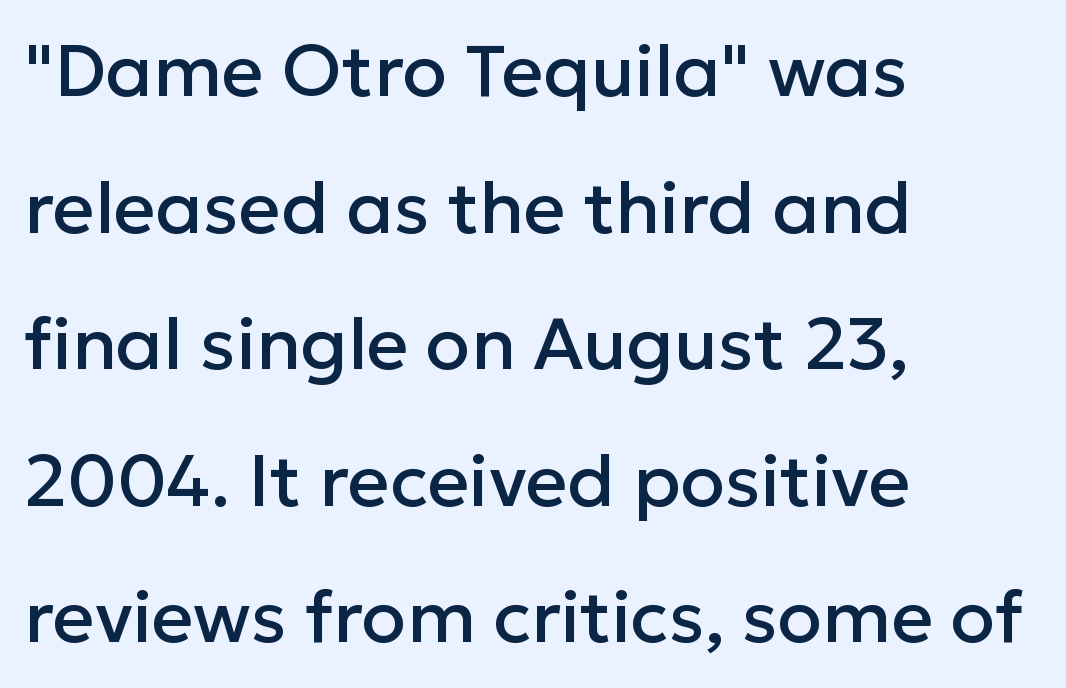
The image shows 73 px sans-serif type, upright; set left-aligned, line spacing 1.87x, normal letter spacing, not underlined; low stroke contrast and a medium x-height.
